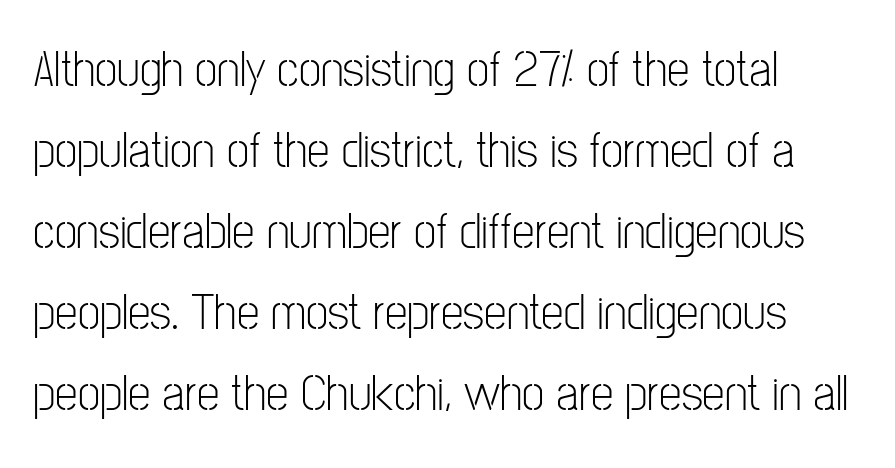
The image shows 51 px light, condensed sans-serif type, upright; set left-aligned, normal line spacing (1.59x), normal letter spacing, not underlined; low stroke contrast and a medium x-height.
